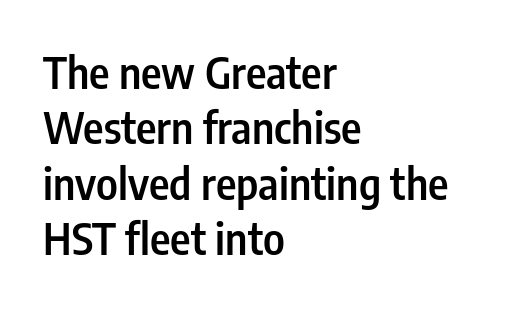
The gap between lines stays unmarked. Does the weight exceed regular? Yes, but only to semibold. The leading is moderate, giving the passage an even texture. The letters carry no serifs — their stems end cleanly without finishing strokes. Horizontally, the lines are justified to the leading edge only. Proportional: the letters do not fall into vertical columns.
